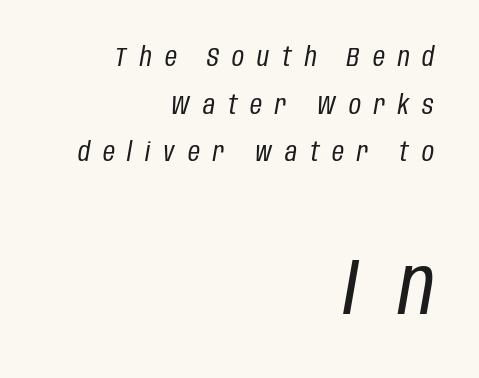
{"italic": "yes", "lean": "right", "slant_degrees": 10, "bold": "no", "weight": "regular", "width": "condensed", "stroke_contrast": "low", "x_height": "large", "monospaced": "no", "underline": "no", "align": "right", "line_spacing_ratio": 1.83, "letter_spacing": "wide", "letter_spacing_em": 0.5, "larger_block": "second", "size_ratio": 3.04, "glyph_px": 79}
